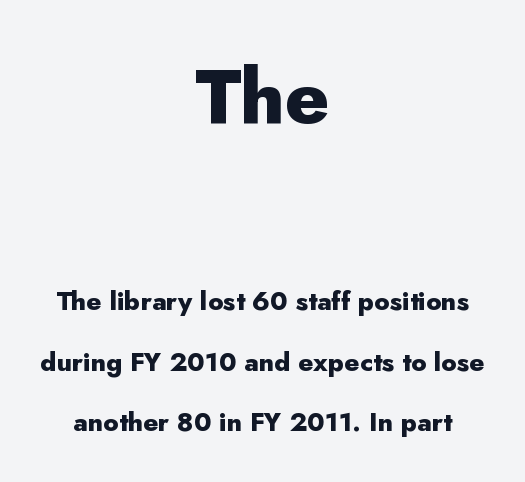
The image shows 77 px heavy sans-serif type, upright; set centered, loose line spacing (2.34x), normal letter spacing, not underlined; the first (top) block is 2.96x larger; low stroke contrast and a small x-height.
